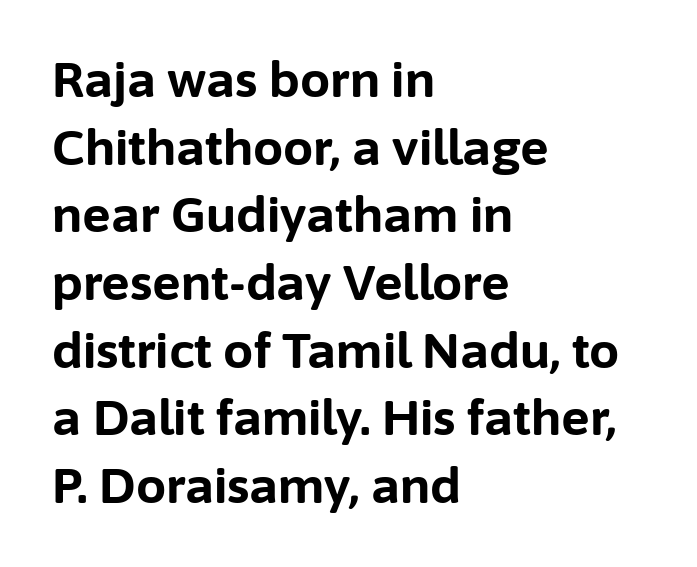
{"serif": "no", "italic": "no", "bold": "yes", "weight": "bold", "width": "normal", "stroke_contrast": "low", "x_height": "medium", "monospaced": "no", "underline": "no", "align": "left", "line_spacing": "normal", "line_spacing_ratio": 1.41, "letter_spacing": "normal", "letter_spacing_em": 0.0, "glyph_px": 48}
